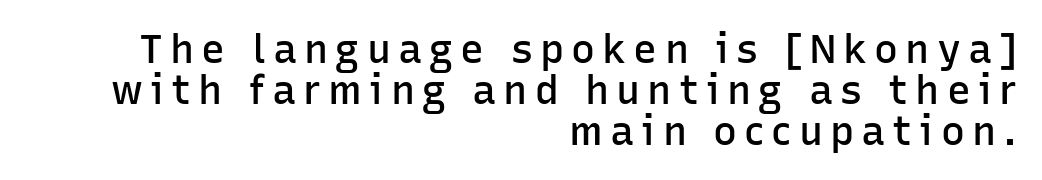
The image shows 40 px semibold sans-serif type, upright; set right-aligned, tight line spacing (1.02x), not underlined; low stroke contrast and a medium x-height.
